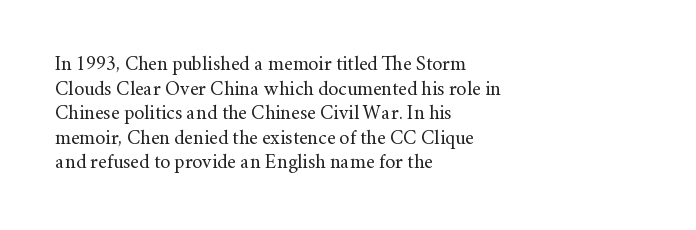
{"italic": "no", "bold": "no", "underline": "no", "align": "left", "line_spacing_ratio": 1.23, "letter_spacing": "normal", "letter_spacing_em": 0.0, "glyph_px": 20}
